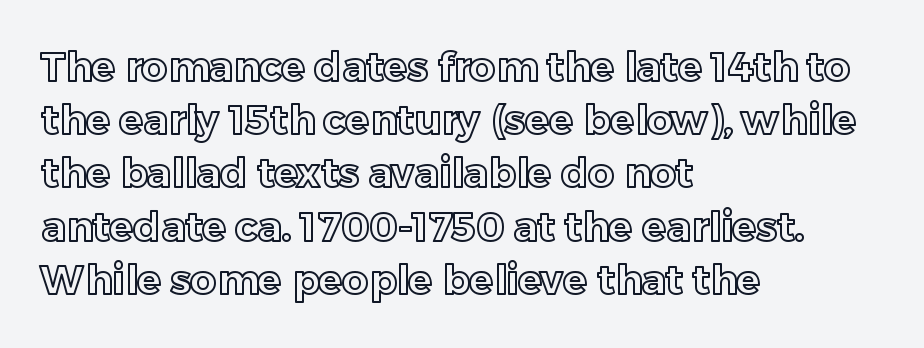
{"italic": "no", "width": "normal", "x_height": "medium", "monospaced": "no", "underline": "no", "align": "left", "line_spacing": "normal", "line_spacing_ratio": 1.33, "letter_spacing": "normal", "letter_spacing_em": 0.0, "glyph_px": 40}
